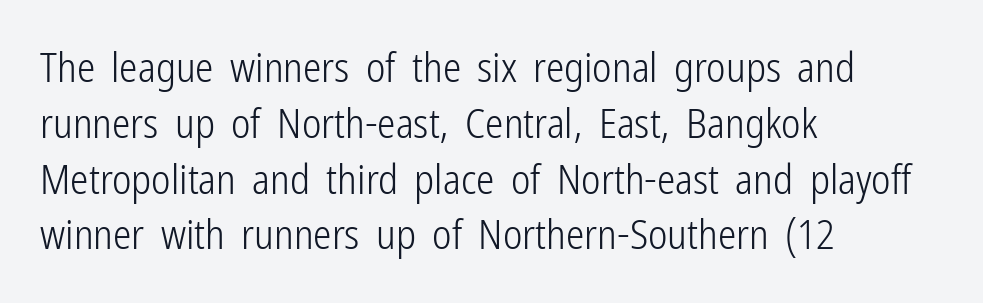
The image shows 41 px light, condensed sans-serif type, upright; set left-aligned, normal line spacing (1.36x), normal letter spacing, not underlined; low stroke contrast and a medium x-height.
